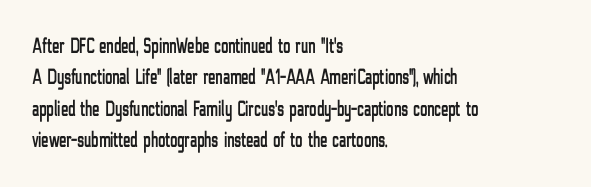
Quick note: underline off. Interline gaps are of average width in this sample. Notice how the stems are strictly vertical — no italics here. How are the letters spaced? Ordinarily, with no added tracking. The lines are quadded left.
